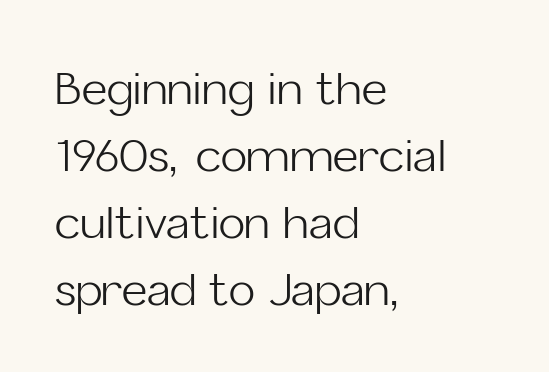
The image shows 44 px light sans-serif type, upright; set left-aligned, normal line spacing (1.52x), normal letter spacing, not underlined; low stroke contrast and a medium x-height.
